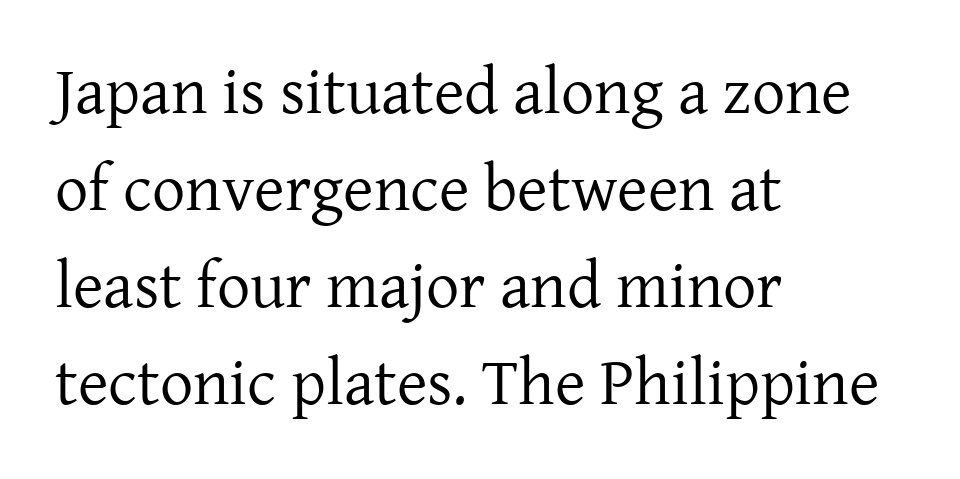
{"serif": "yes", "italic": "no", "bold": "no", "weight": "regular", "width": "normal", "stroke_contrast": "low", "x_height": "medium", "monospaced": "no", "underline": "no", "align": "left", "line_spacing": "normal", "line_spacing_ratio": 1.47, "letter_spacing": "normal", "letter_spacing_em": 0.0, "glyph_px": 66}
